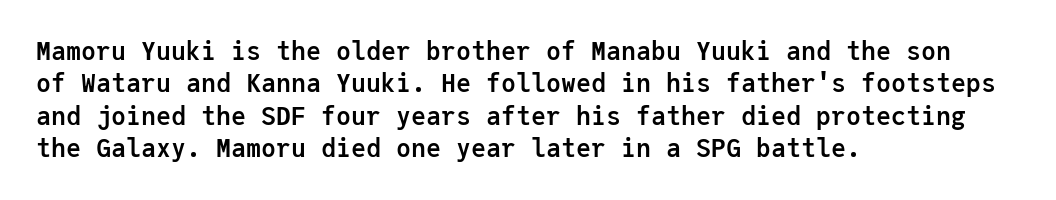
The image shows 25 px bold type, upright; set left-aligned, normal line spacing (1.3x), normal letter spacing, not underlined.
